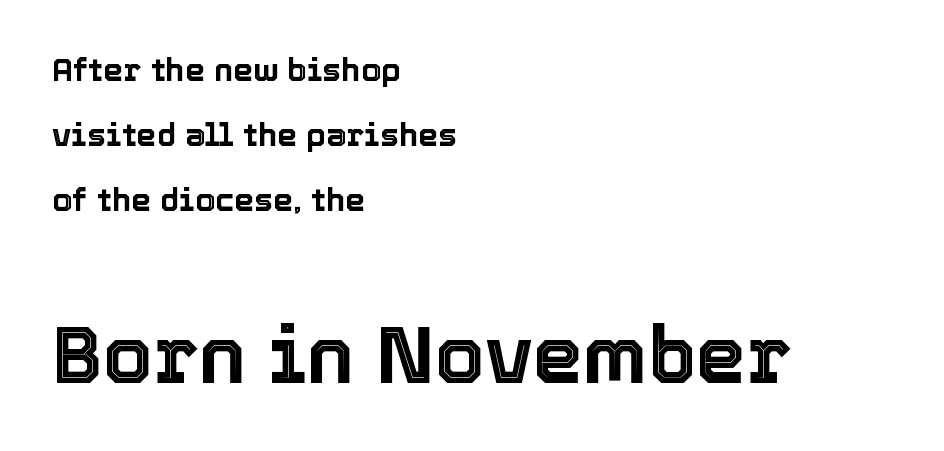
The image shows 80 px text type, upright; set left-aligned, loose line spacing (2.03x), normal letter spacing, not underlined; the second (bottom) block is 2.5x larger; a medium x-height.
